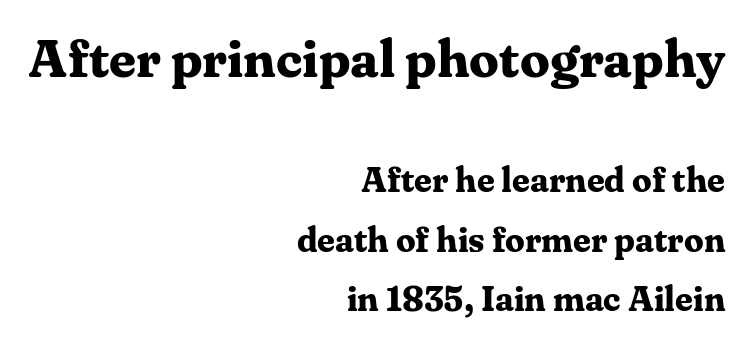
The face used here appears at its bigger size in the upper chunk. When letters stand straight like this, we call the style roman or upright. The letters sit at their default tracking, neither squeezed nor spread. Are there feet on the stems? There are — it's a serif. Its strokes are broad and dark, the hallmark of bold type. A flush-right, rag-left setting is used for this passage.
